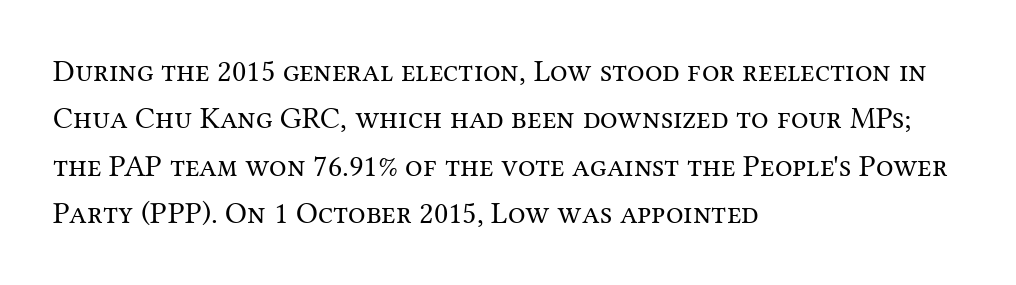
Q: Is the text bold? A: No.
Q: Is the text italic (slanted)? A: No, it is upright.
Q: Is the typeface a serif or a sans-serif typeface? A: Serif.
Q: Is the text underlined? A: No.
Q: How is the paragraph aligned? A: Left-aligned.
Q: Is the spacing between letters normal or unusually wide? A: Normal.
Q: Is the spacing between lines tight, normal or loose? A: Normal.
Q: Width (condensed, normal, or wide)? A: Normal.
Q: Stroke contrast? A: Medium.
Q: x-height? A: Medium.
Q: Monospaced? A: No.
